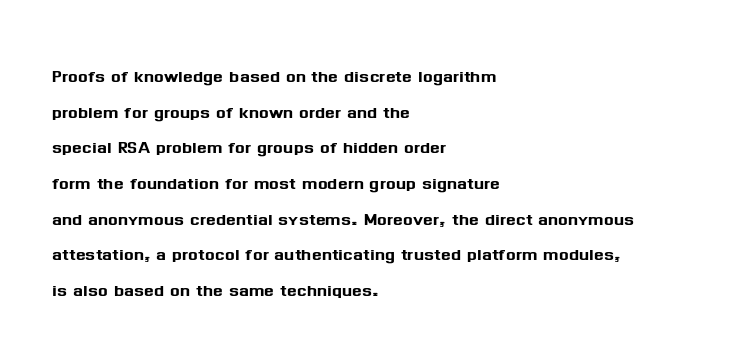
{"italic": "no", "underline": "no", "align": "left", "line_spacing": "normal", "line_spacing_ratio": 1.55, "letter_spacing": "normal", "letter_spacing_em": 0.0, "glyph_px": 23}
